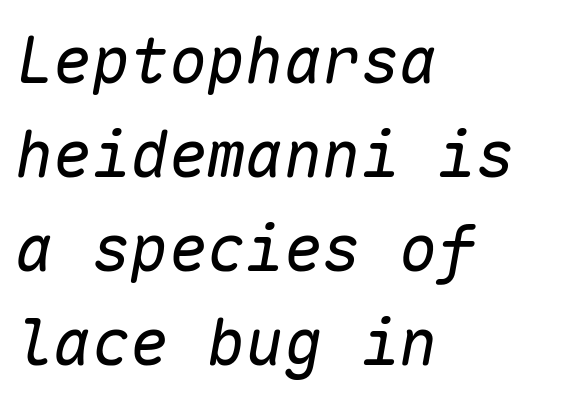
{"italic": "yes", "lean": "right", "slant_degrees": 10, "bold": "no", "weight": "regular", "width": "normal", "stroke_contrast": "low", "x_height": "medium", "monospaced": "yes", "underline": "no", "align": "left", "line_spacing": "normal", "line_spacing_ratio": 1.47, "letter_spacing": "normal", "letter_spacing_em": 0.0, "glyph_px": 64}
